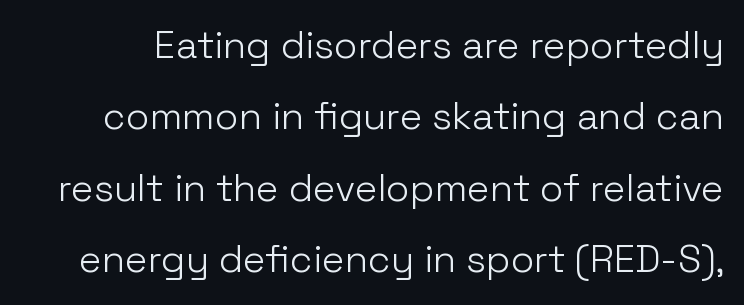
{"serif": "no", "italic": "no", "bold": "no", "weight": "light", "width": "normal", "stroke_contrast": "low", "x_height": "medium", "monospaced": "no", "underline": "no", "line_spacing_ratio": 1.88, "letter_spacing": "normal", "letter_spacing_em": 0.0, "glyph_px": 38}
